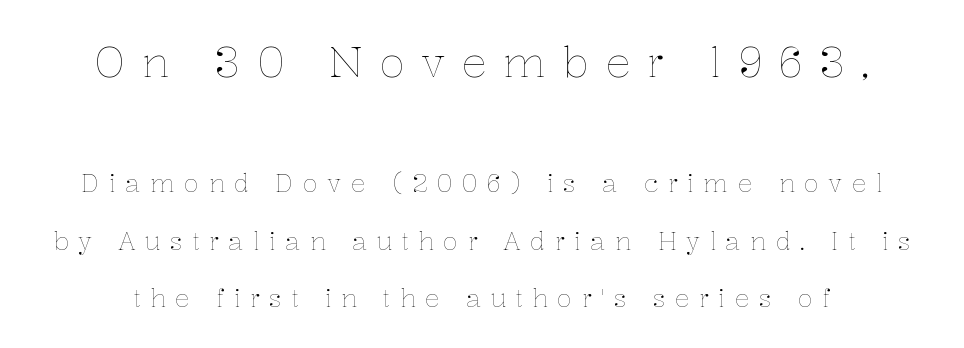
Q: Is the text bold? A: No.
Q: Is the text italic (slanted)? A: No, it is upright.
Q: Is the text underlined? A: No.
Q: Is the spacing between letters normal or unusually wide? A: Unusually wide.
Q: Is the spacing between lines tight, normal or loose? A: Loose.
Q: Which block of text is set in a larger size, the first (top) or the second (bottom)? A: The first (top) one.
Q: Width (condensed, normal, or wide)? A: Normal.
Q: Stroke contrast? A: Low.
Q: x-height? A: Medium.
Q: Monospaced? A: No.
